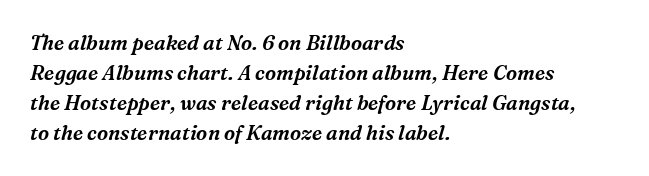
{"italic": "yes", "lean": "right", "slant_degrees": 16, "underline": "no", "align": "left", "line_spacing": "normal", "line_spacing_ratio": 1.5, "letter_spacing": "normal", "letter_spacing_em": 0.0, "glyph_px": 20}
